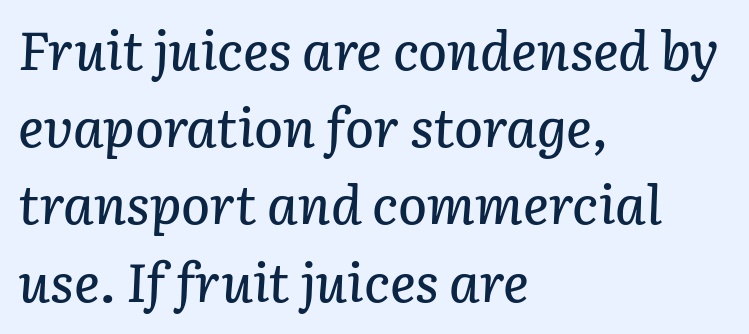
{"italic": "yes", "lean": "right", "slant_degrees": 3, "width": "normal", "stroke_contrast": "low", "x_height": "medium", "monospaced": "no", "underline": "no", "align": "left", "line_spacing": "normal", "line_spacing_ratio": 1.43, "letter_spacing": "normal", "letter_spacing_em": 0.0, "glyph_px": 54}
